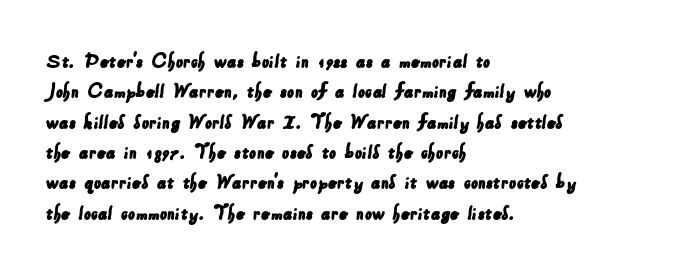
{"underline": "no", "align": "left", "line_spacing": "normal", "line_spacing_ratio": 1.38, "letter_spacing": "normal", "letter_spacing_em": 0.0, "glyph_px": 22}
